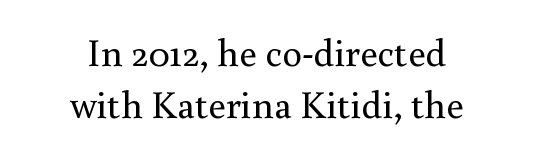
Weight class: somewhere from thin through regular. Think of a printed novel: that variable character pitch is what you see here. Look at the tracking — it's just the regular setting, nothing added. Does the type have serifs? Yes, each stem ends in a small foot. A bare baseline throughout the passage.
